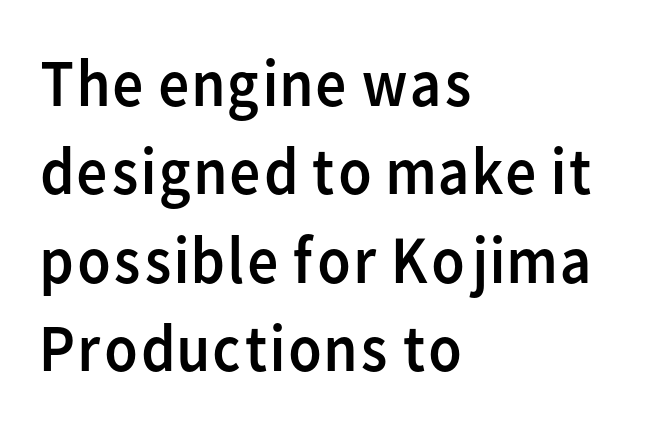
Compared with typical body copy, the letter spacing here is the same. Does the leading feel generous? No, just average. This rendering employs a face without finishing strokes, i.e., a sans-serif. Ink coverage per letter is moderate at most. Italic: no, the glyphs are upright roman. Is this a fixed-width face? No — the glyphs have proportional, varying widths.
